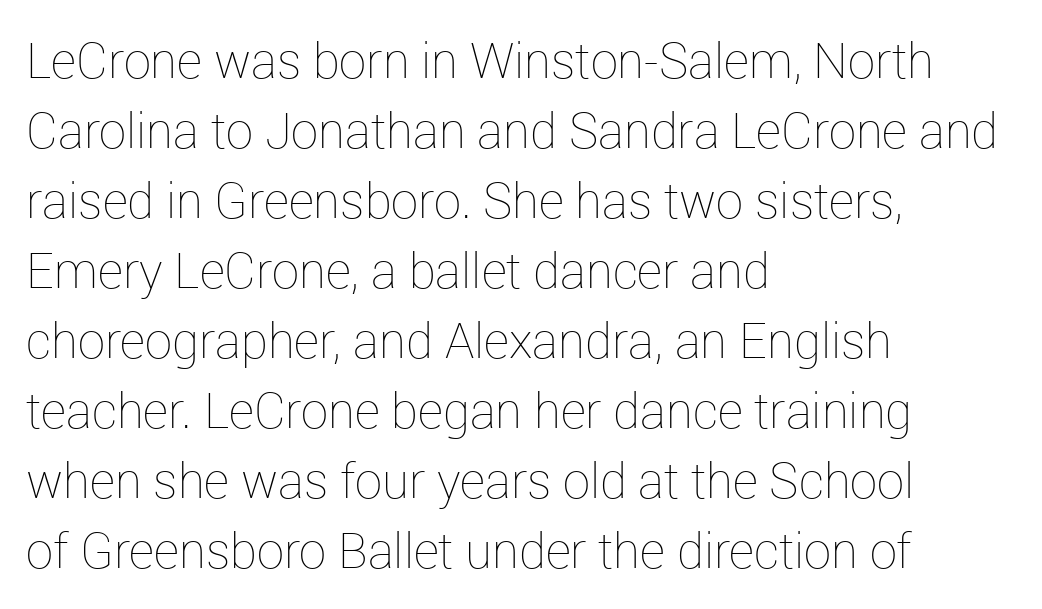
{"italic": "no", "bold": "no", "weight": "thin", "width": "normal", "stroke_contrast": "low", "x_height": "medium", "monospaced": "no", "underline": "no", "align": "left", "line_spacing": "normal", "line_spacing_ratio": 1.43, "letter_spacing": "normal", "letter_spacing_em": 0.0, "glyph_px": 49}
